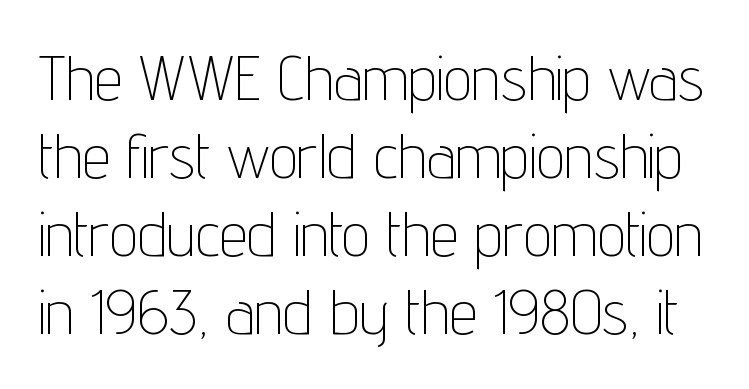
The image shows 63 px thin, condensed sans-serif type, upright; set line spacing 1.24x, normal letter spacing, not underlined; low stroke contrast and a medium x-height.
